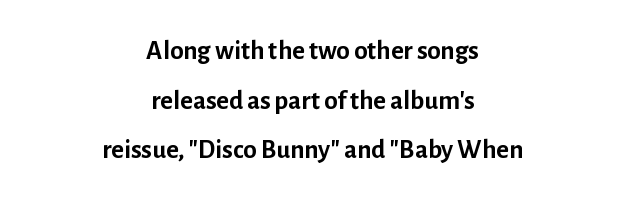
The image shows 27 px bold type, upright; set centered, line spacing 1.84x, normal letter spacing, not underlined.
